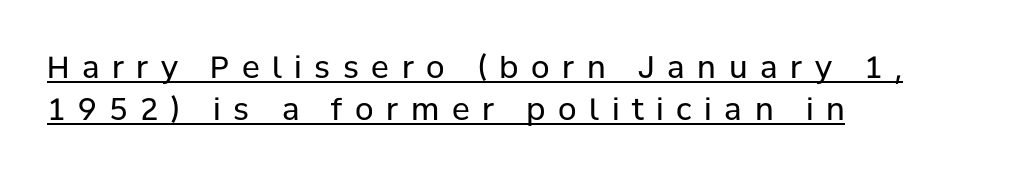
Each word looks stretched out because of the extra space between its letters. A baseline rule has been typeset under these characters. Characters remain perfectly vertical along every line. These glyphs show unthickened strokes, regular width or finer.
